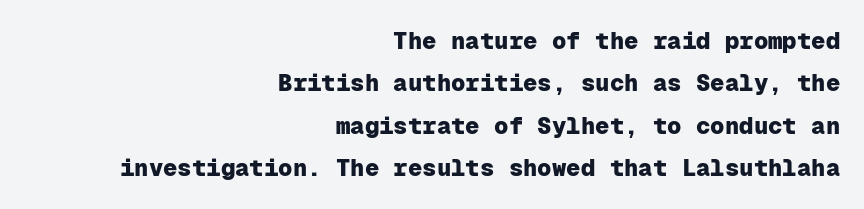
Bold? Absolutely — the strokes are thick and heavy. Compared with typical body copy, the letter spacing here is the same. The letters stand upright; this is a roman face. If you drew a ruler down the right edge, every line would touch it. Nobody drew a line under any word here.
